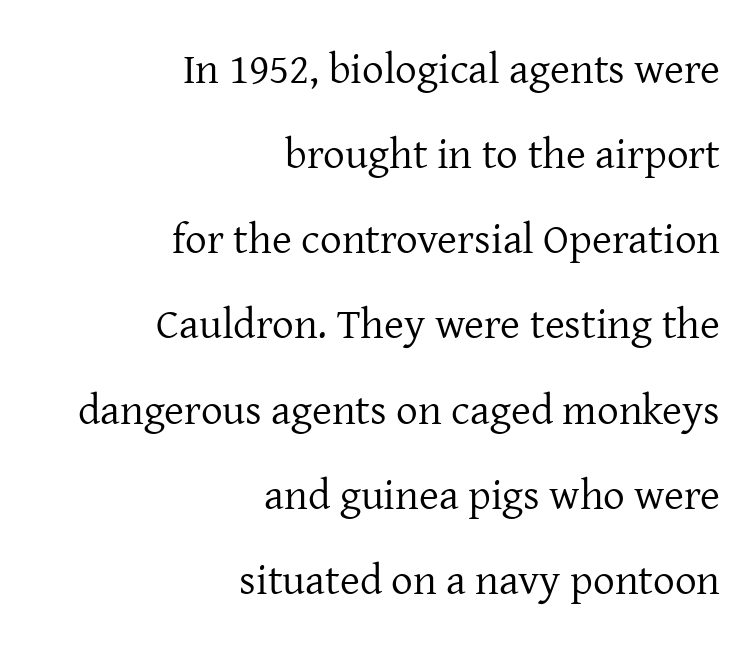
{"serif": "yes", "italic": "no", "bold": "no", "weight": "regular", "width": "normal", "stroke_contrast": "low", "x_height": "medium", "monospaced": "no", "underline": "no", "align": "right", "line_spacing": "loose", "line_spacing_ratio": 1.98, "letter_spacing": "normal", "letter_spacing_em": 0.0, "glyph_px": 43}
